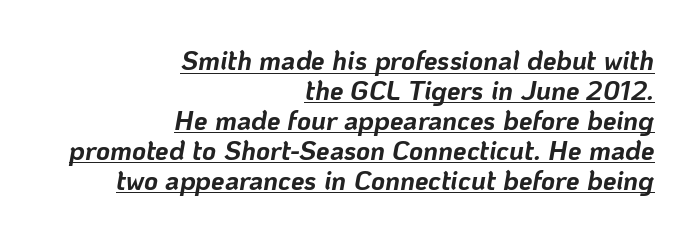
Q: Is the text bold? A: Yes.
Q: Is the text italic (slanted)? A: Yes, it leans right by about 10 degrees.
Q: Is the text underlined? A: Yes.
Q: How is the paragraph aligned? A: Right-aligned.
Q: Is the spacing between letters normal or unusually wide? A: Normal.
Q: Is the spacing between lines tight, normal or loose? A: Tight.
